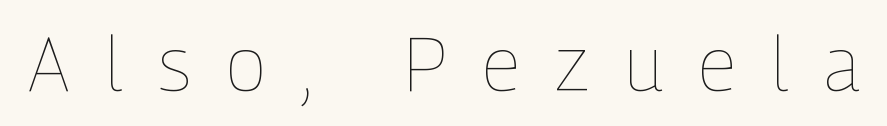
{"italic": "no", "bold": "no", "weight": "thin", "width": "condensed", "stroke_contrast": "low", "x_height": "medium", "monospaced": "no", "underline": "no", "letter_spacing": "wide", "letter_spacing_em": 0.48, "glyph_px": 75}
